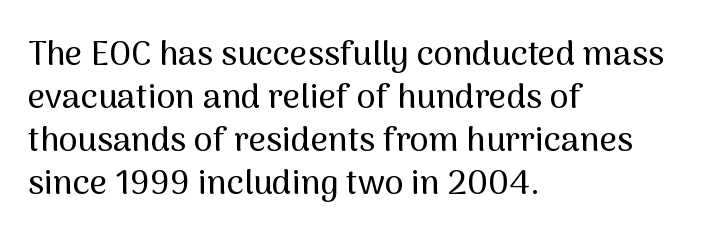
{"serif": "no", "italic": "no", "width": "normal", "stroke_contrast": "medium", "x_height": "medium", "monospaced": "no", "underline": "no", "align": "left", "line_spacing": "normal", "line_spacing_ratio": 1.26, "letter_spacing": "normal", "letter_spacing_em": 0.0, "glyph_px": 34}
